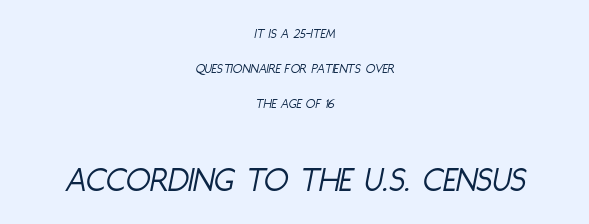
The image shows 36 px light, condensed type, italic (leaning right); set centered, loose line spacing (2.49x), normal letter spacing, not underlined; the second (bottom) block is 2.57x larger; low stroke contrast and a large x-height.
